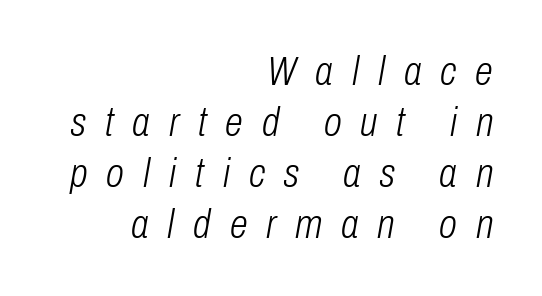
Emphasis-style slanted type is in use. Honestly, the letter spacing is so wide it's the main thing you notice. The letters advance in unequal steps, a hallmark of proportional type. Beneath every word, the page is bare. This sample is right-justified, so line beginnings fall wherever the words allow.
